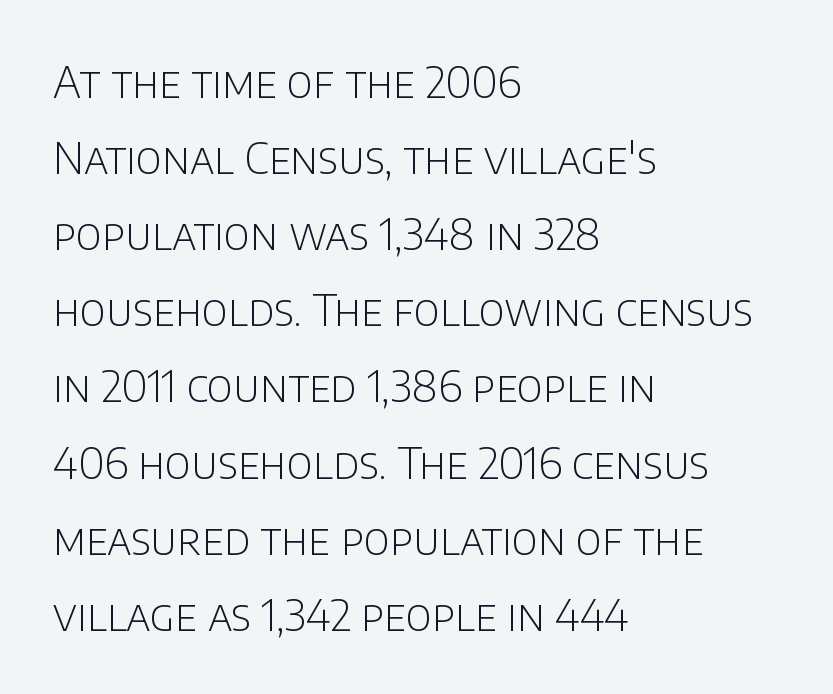
Tracking value appears to be zero — textbook default spacing. Leftover space on each line is placed entirely after the last word. Spacing verdict: proportional, widths tailored to each character. No italicization has been applied; the sample stays upright. A sans-serif font was chosen for this passage.
